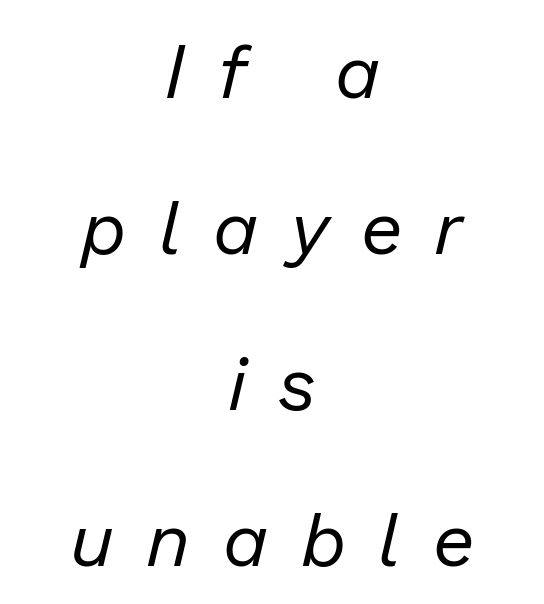
The whitespace from short lines is split evenly between both sides. Interline gaps are noticeably wide in this sample. Underline: absent. The font is comparable to plain body text, perhaps lighter.
